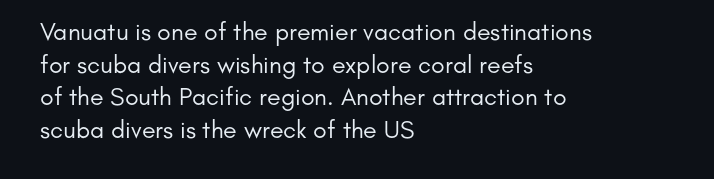
Q: Is the text bold? A: No.
Q: Is the text italic (slanted)? A: No, it is upright.
Q: Is the text underlined? A: No.
Q: How is the paragraph aligned? A: Left-aligned.
Q: Is the spacing between letters normal or unusually wide? A: Normal.
Q: Is the spacing between lines tight, normal or loose? A: Normal.
